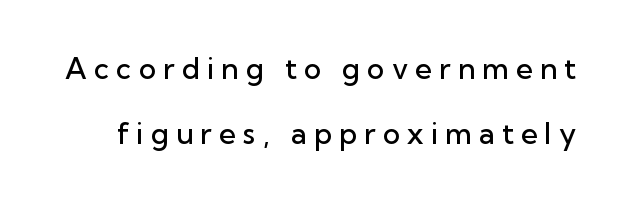
{"serif": "no", "italic": "no", "bold": "semi", "weight": "semibold", "width": "normal", "stroke_contrast": "low", "x_height": "medium", "monospaced": "no", "underline": "no", "line_spacing": "loose", "line_spacing_ratio": 2.25, "letter_spacing": "wide", "letter_spacing_em": 0.25, "glyph_px": 29}
